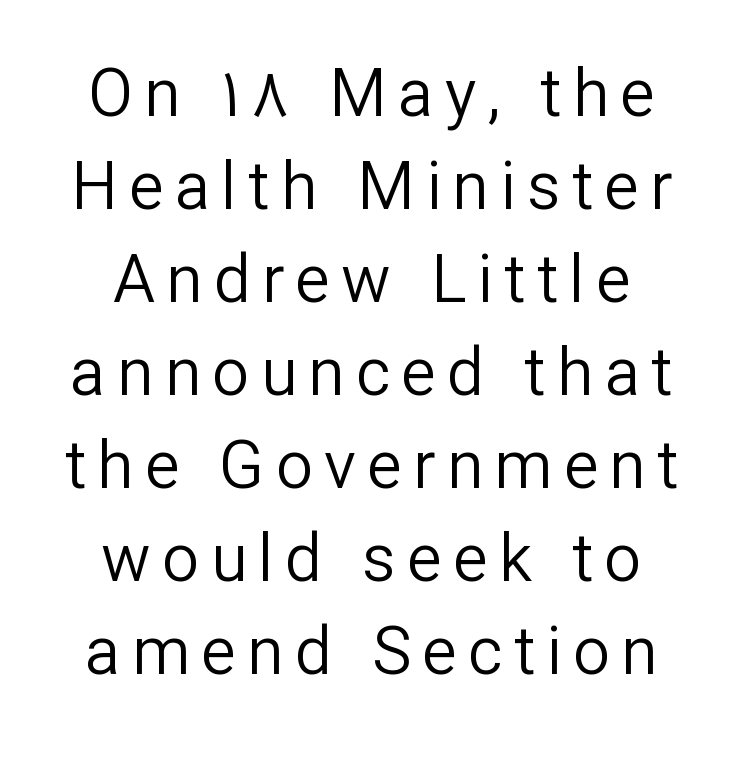
The image shows 66 px regular-weight sans-serif type, upright; set centered, normal line spacing (1.41x), not underlined; low stroke contrast and a medium x-height.
